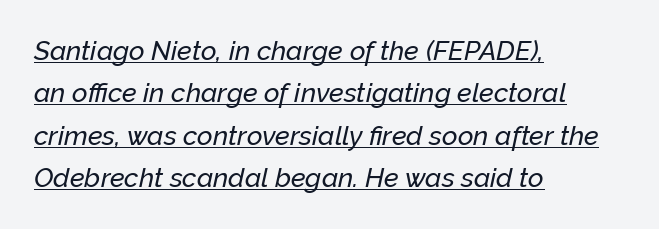
{"italic": "yes", "lean": "right", "slant_degrees": 12, "underline": "yes", "align": "left", "line_spacing": "normal", "line_spacing_ratio": 1.57, "letter_spacing": "normal", "letter_spacing_em": 0.0, "glyph_px": 27}
